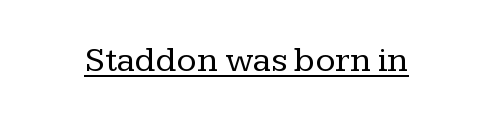
{"serif": "yes", "italic": "no", "bold": "no", "weight": "regular", "width": "normal", "stroke_contrast": "low", "x_height": "medium", "monospaced": "no", "underline": "yes", "letter_spacing": "normal", "letter_spacing_em": 0.0, "glyph_px": 36}
